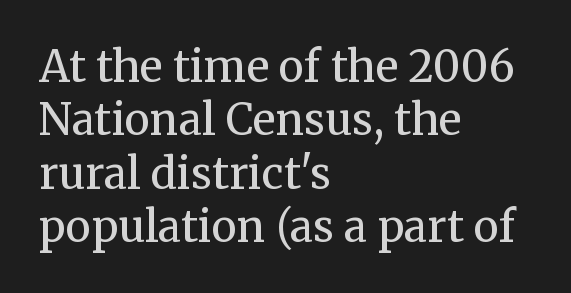
Q: Is the text bold? A: No.
Q: Is the text italic (slanted)? A: No, it is upright.
Q: Is the typeface a serif or a sans-serif typeface? A: Serif.
Q: Is the text underlined? A: No.
Q: How is the paragraph aligned? A: Left-aligned.
Q: Is the spacing between letters normal or unusually wide? A: Normal.
Q: Width (condensed, normal, or wide)? A: Normal.
Q: Stroke contrast? A: Medium.
Q: x-height? A: Medium.
Q: Monospaced? A: No.
